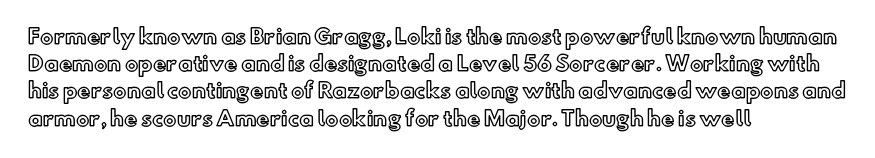
Q: Is the text italic (slanted)? A: No, it is upright.
Q: Is the text underlined? A: No.
Q: How is the paragraph aligned? A: Left-aligned.
Q: Is the spacing between letters normal or unusually wide? A: Normal.
Q: Is the spacing between lines tight, normal or loose? A: Normal.
